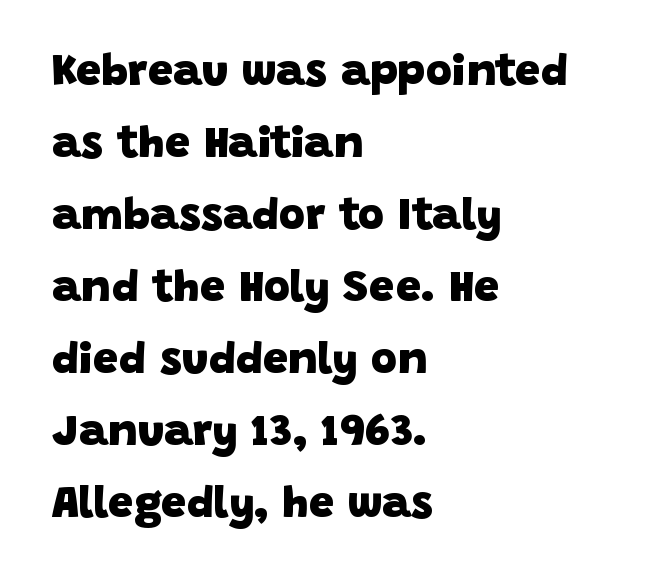
Q: Is the text bold? A: Yes.
Q: Is the typeface a serif or a sans-serif typeface? A: Sans-serif.
Q: Is the text underlined? A: No.
Q: How is the paragraph aligned? A: Left-aligned.
Q: Is the spacing between letters normal or unusually wide? A: Normal.
Q: Is the spacing between lines tight, normal or loose? A: Normal.
Q: Width (condensed, normal, or wide)? A: Normal.
Q: Stroke contrast? A: Low.
Q: x-height? A: Large.
Q: Monospaced? A: No.
